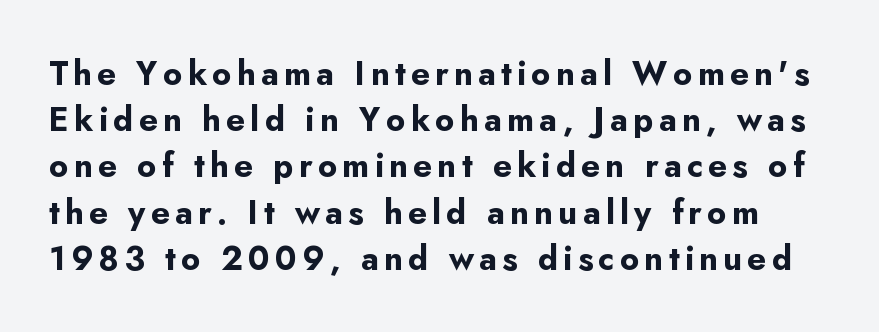
{"serif": "no", "italic": "no", "bold": "yes", "weight": "bold", "width": "normal", "stroke_contrast": "low", "x_height": "small", "monospaced": "no", "underline": "no", "line_spacing": "normal", "line_spacing_ratio": 1.4, "glyph_px": 33}
